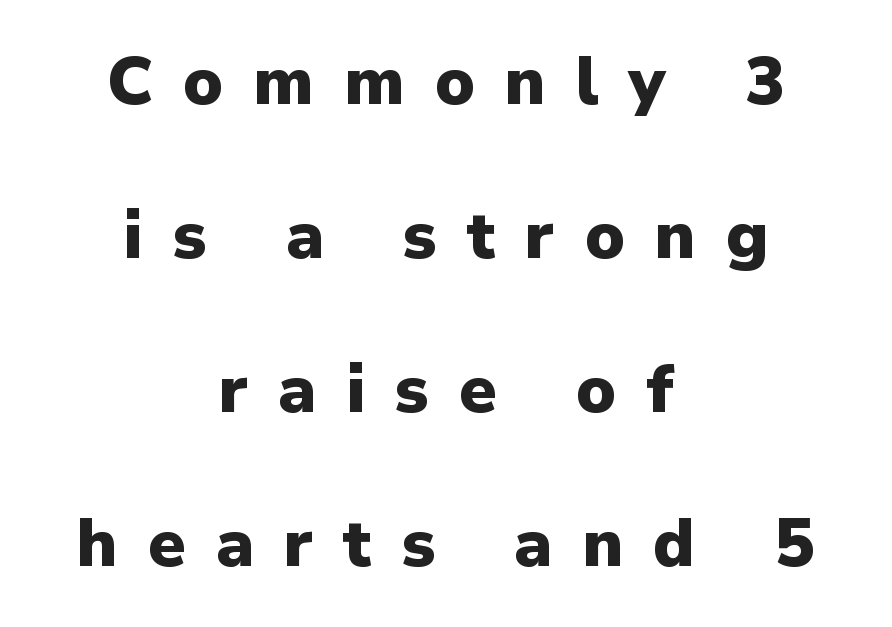
You can tell it's not italic because the verticals are truly vertical. Airy leading. Typeset on center — no edge is straight. The space beneath each line is pristine and unruled. The tracking reads as deliberately expanded to a designer's eye. Proportional: the letters do not fall into vertical columns.
